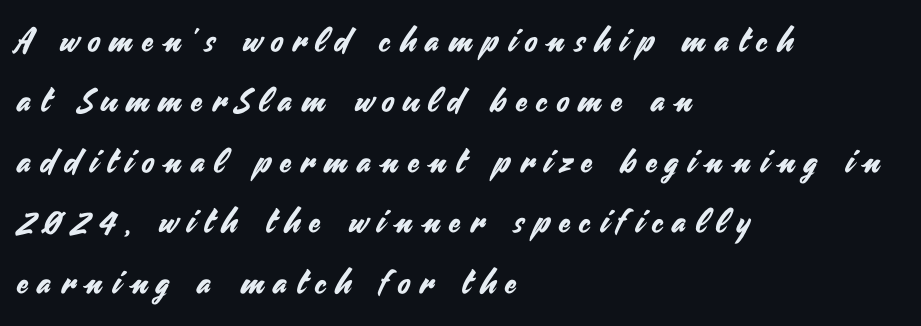
Q: Is the text italic (slanted)? A: Yes.
Q: Is the typeface a serif or a sans-serif typeface? A: Sans-serif.
Q: Is the text underlined? A: No.
Q: How is the paragraph aligned? A: Left-aligned.
Q: Is the spacing between letters normal or unusually wide? A: Unusually wide.
Q: Width (condensed, normal, or wide)? A: Normal.
Q: Stroke contrast? A: Medium.
Q: x-height? A: Small.
Q: Monospaced? A: No.
